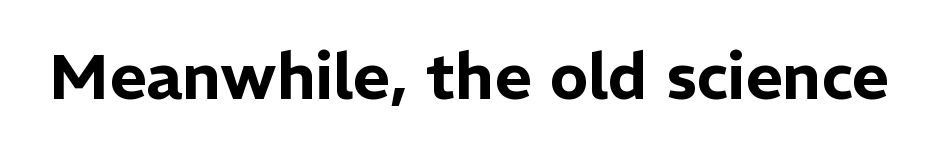
Q: Is the text italic (slanted)? A: No, it is upright.
Q: Is the typeface a serif or a sans-serif typeface? A: Sans-serif.
Q: Is the text underlined? A: No.
Q: Is the spacing between letters normal or unusually wide? A: Normal.
Q: Width (condensed, normal, or wide)? A: Normal.
Q: Stroke contrast? A: Low.
Q: x-height? A: Medium.
Q: Monospaced? A: No.
